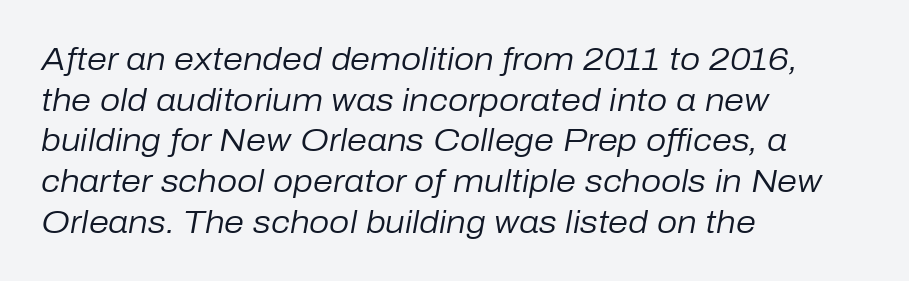
Q: Is the text bold? A: No.
Q: Is the text italic (slanted)? A: Yes, it leans right by about 10 degrees.
Q: Is the text underlined? A: No.
Q: How is the paragraph aligned? A: Left-aligned.
Q: Is the spacing between letters normal or unusually wide? A: Normal.
Q: Is the spacing between lines tight, normal or loose? A: Normal.
Q: Width (condensed, normal, or wide)? A: Normal.
Q: Stroke contrast? A: Low.
Q: x-height? A: Medium.
Q: Monospaced? A: No.
